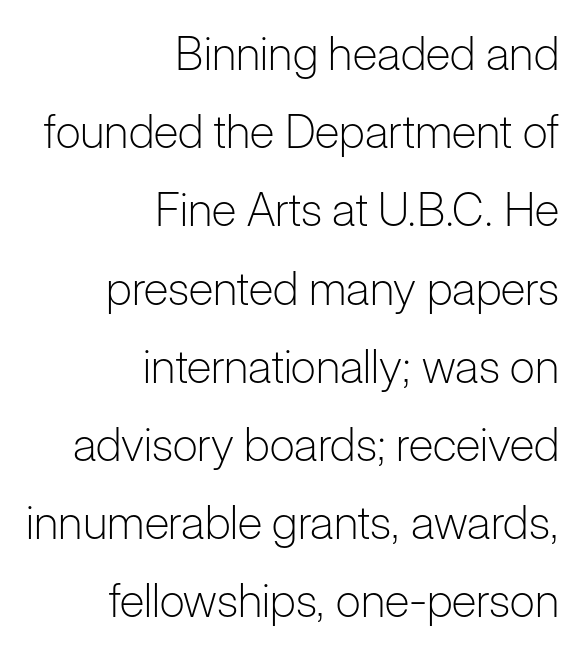
The image shows 46 px light sans-serif type, upright; set right-aligned, normal line spacing (1.7x), normal letter spacing, not underlined; low stroke contrast and a medium x-height.
